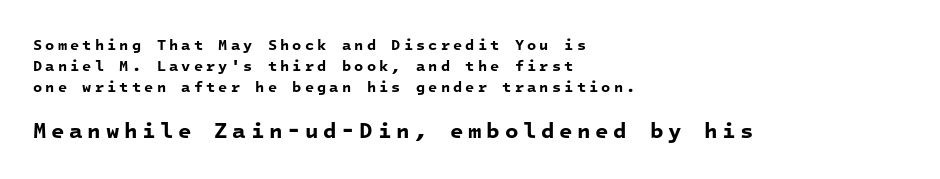
{"bold": "yes", "underline": "no", "align": "left", "line_spacing": "normal", "line_spacing_ratio": 1.41, "letter_spacing": "wide", "letter_spacing_em": 0.21, "larger_block": "second", "size_ratio": 1.47, "glyph_px": 22}
